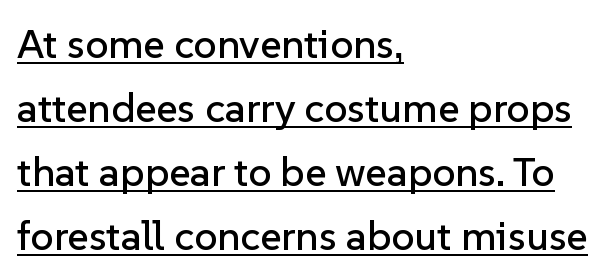
These lines are rendered in a variable-pitch font. Note: no serifs on the glyphs. Ascenders rise straight up at ninety degrees. Leftover space on each line is placed entirely after the last word.
